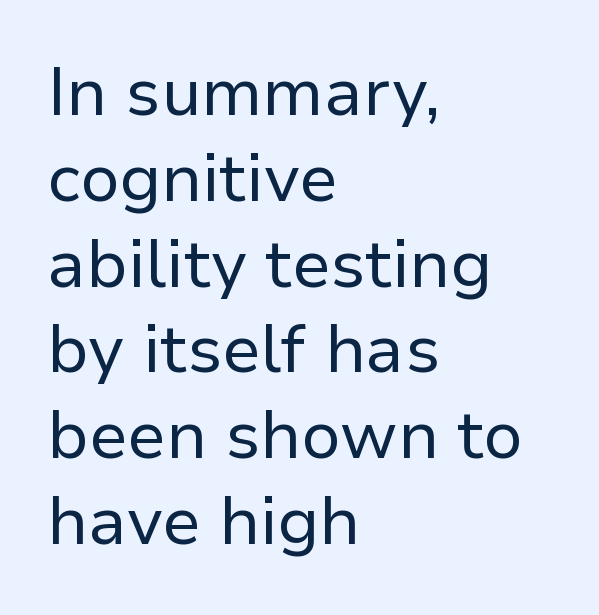
{"serif": "no", "italic": "no", "bold": "no", "weight": "regular", "width": "normal", "stroke_contrast": "low", "x_height": "medium", "monospaced": "no", "underline": "no", "align": "left", "line_spacing": "normal", "line_spacing_ratio": 1.28, "letter_spacing": "normal", "letter_spacing_em": 0.0, "glyph_px": 67}
